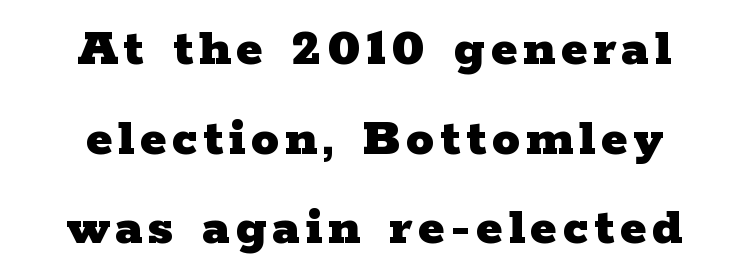
The font's upright variant was chosen for this text. Every row of glyphs is offset so its center matches the block's center. Stroke terminals: seriffed. Heft: maximum for text — a bold.
